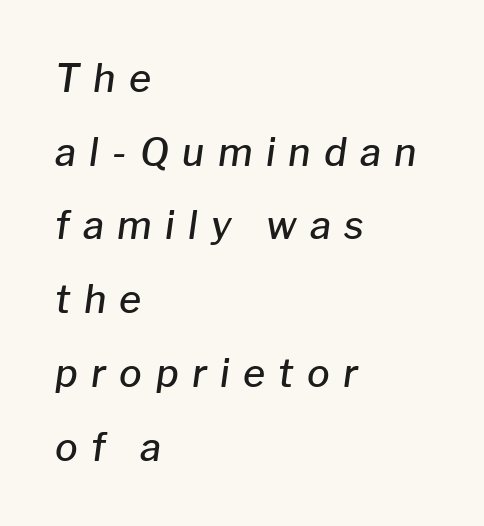
The image shows 38 px semibold type, italic (leaning right); set left-aligned, loose line spacing (1.94x), unusually wide letter spacing (+0.35 em), not underlined; low stroke contrast and a medium x-height.
